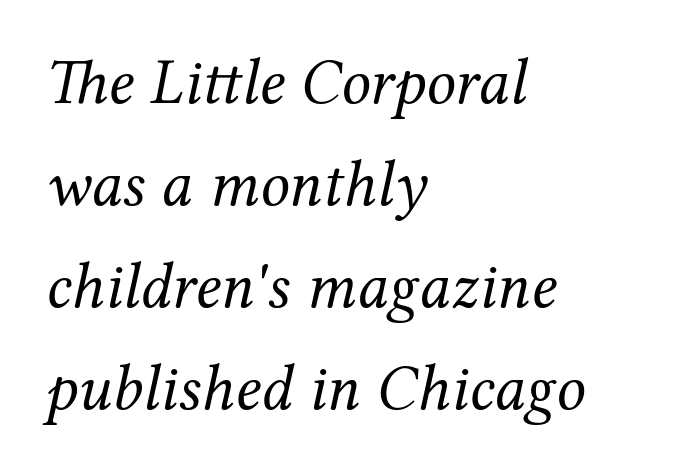
The image shows 65 px regular-weight serif type, italic (leaning right); set left-aligned, normal line spacing (1.57x), normal letter spacing, not underlined; medium stroke contrast and a medium x-height.
